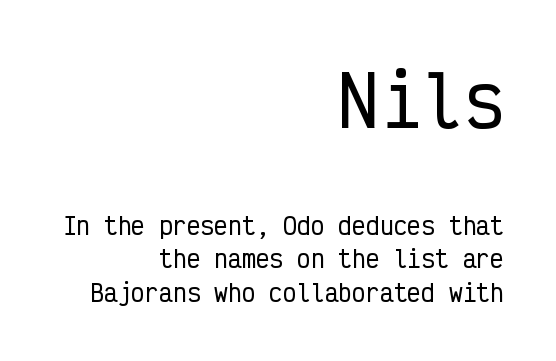
Q: Is the text italic (slanted)? A: No, it is upright.
Q: Is the typeface a serif or a sans-serif typeface? A: Sans-serif.
Q: Is the text underlined? A: No.
Q: How is the paragraph aligned? A: Right-aligned.
Q: Is the spacing between letters normal or unusually wide? A: Normal.
Q: Is the spacing between lines tight, normal or loose? A: Normal.
Q: Which block of text is set in a larger size, the first (top) or the second (bottom)? A: The first (top) one.
Q: Width (condensed, normal, or wide)? A: Condensed.
Q: Stroke contrast? A: Low.
Q: x-height? A: Medium.
Q: Monospaced? A: Yes.
